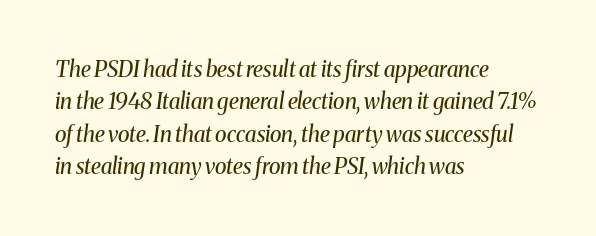
In CSS terms this would be text-align: left. The line-height multiplier appears to be the usual default. Bold? No — there's no thickening of the strokes. Honestly, the letter spacing is just normal — you wouldn't notice it. The axis of the letterforms is tilted away from vertical.
